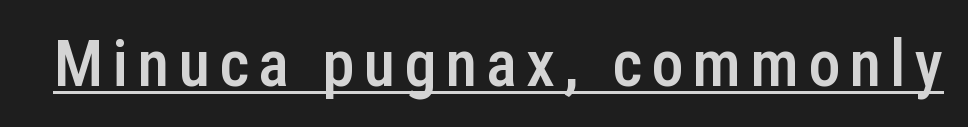
Q: Is the text bold? A: Semi-bold.
Q: Is the text italic (slanted)? A: No, it is upright.
Q: Is the typeface a serif or a sans-serif typeface? A: Sans-serif.
Q: Is the text underlined? A: Yes.
Q: Width (condensed, normal, or wide)? A: Condensed.
Q: Stroke contrast? A: Low.
Q: x-height? A: Medium.
Q: Monospaced? A: No.
